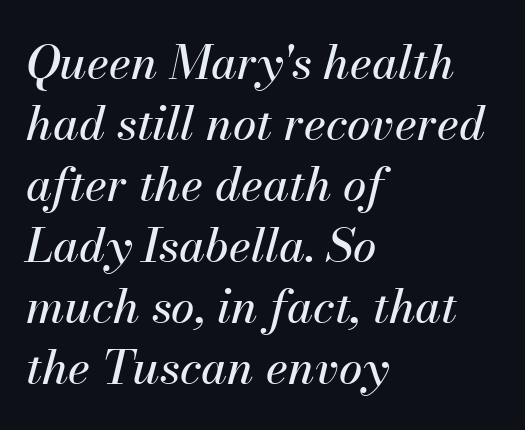
Q: Is the text italic (slanted)? A: Yes, it leans right by about 13 degrees.
Q: Is the text underlined? A: No.
Q: How is the paragraph aligned? A: Left-aligned.
Q: Is the spacing between letters normal or unusually wide? A: Normal.
Q: Is the spacing between lines tight, normal or loose? A: Normal.
Q: Width (condensed, normal, or wide)? A: Normal.
Q: Stroke contrast? A: Medium.
Q: x-height? A: Small.
Q: Monospaced? A: No.
